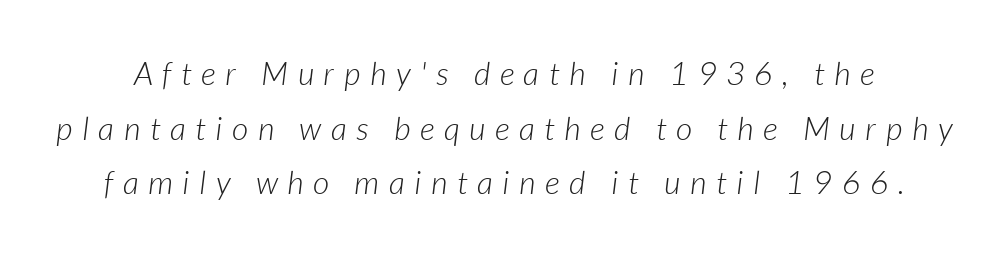
The strokes are not fattened; the text isn't bold. Compared with ordinary roman type, these characters are visibly tilted. Honestly, the letter spacing is so wide it's the main thing you notice. Any mark beneath the type? The region is blank. Note the varied advance widths — an 'i' is clearly narrower than an 'm'.
